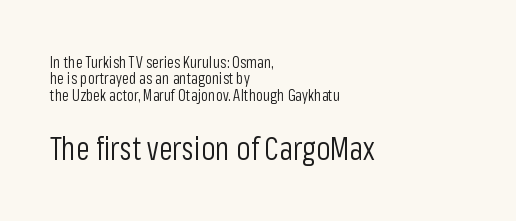
{"serif": "no", "italic": "no", "bold": "no", "weight": "light", "width": "condensed", "stroke_contrast": "low", "x_height": "medium", "monospaced": "no", "underline": "no", "align": "left", "line_spacing": "tight", "line_spacing_ratio": 1.03, "letter_spacing": "normal", "letter_spacing_em": 0.0, "larger_block": "second", "size_ratio": 2.0, "glyph_px": 32}
